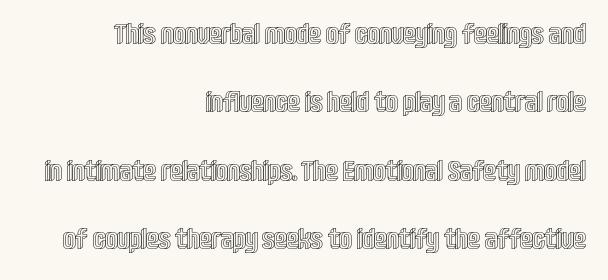
{"italic": "no", "width": "condensed", "x_height": "large", "monospaced": "no", "underline": "no", "align": "right", "line_spacing": "loose", "line_spacing_ratio": 2.44, "letter_spacing": "normal", "letter_spacing_em": 0.0, "glyph_px": 28}
